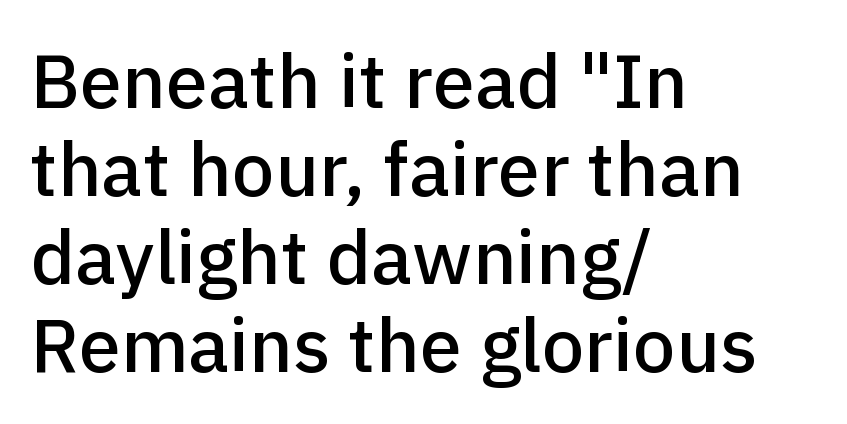
Q: Is the text italic (slanted)? A: No, it is upright.
Q: Is the typeface a serif or a sans-serif typeface? A: Sans-serif.
Q: Is the text underlined? A: No.
Q: How is the paragraph aligned? A: Left-aligned.
Q: Is the spacing between letters normal or unusually wide? A: Normal.
Q: Width (condensed, normal, or wide)? A: Normal.
Q: Stroke contrast? A: Low.
Q: x-height? A: Medium.
Q: Monospaced? A: No.
